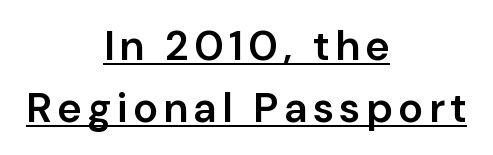
The image shows 42 px semibold sans-serif type, upright; set centered, normal line spacing (1.48x), underlined; low stroke contrast and a medium x-height.
